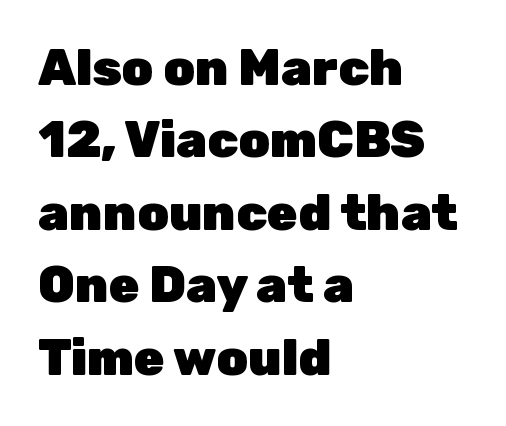
{"serif": "no", "italic": "no", "bold": "yes", "weight": "heavy", "width": "normal", "stroke_contrast": "low", "x_height": "medium", "monospaced": "no", "underline": "no", "align": "left", "line_spacing": "normal", "line_spacing_ratio": 1.45, "letter_spacing": "normal", "letter_spacing_em": 0.0, "glyph_px": 50}
